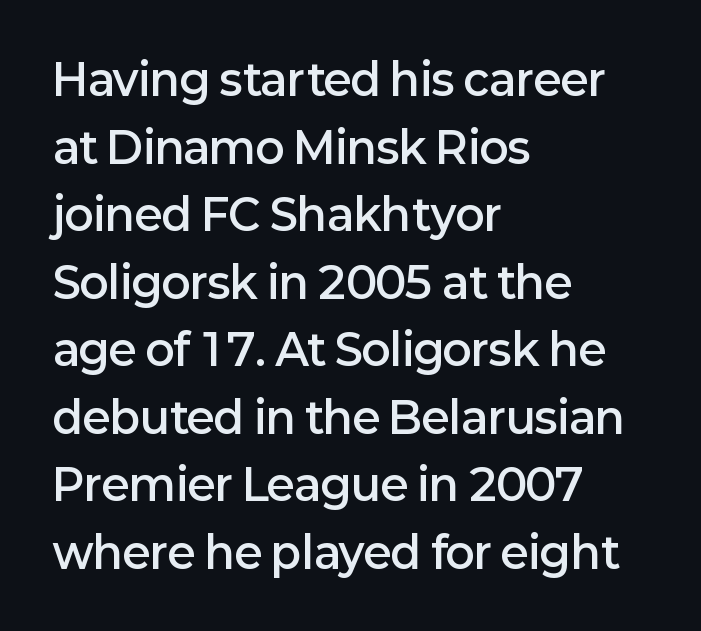
{"serif": "no", "italic": "no", "bold": "semi", "weight": "semibold", "width": "normal", "stroke_contrast": "low", "x_height": "medium", "monospaced": "no", "underline": "no", "align": "left", "line_spacing": "normal", "line_spacing_ratio": 1.57, "letter_spacing": "normal", "letter_spacing_em": 0.0, "glyph_px": 43}
